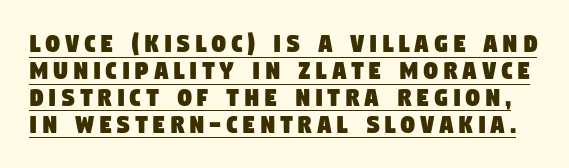
The image shows 28 px condensed sans-serif type; set tight line spacing (0.96x), underlined; low stroke contrast and a large x-height.
